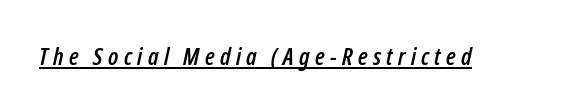
{"italic": "yes", "lean": "right", "slant_degrees": 12, "underline": "yes", "letter_spacing": "wide", "letter_spacing_em": 0.22, "glyph_px": 24}
